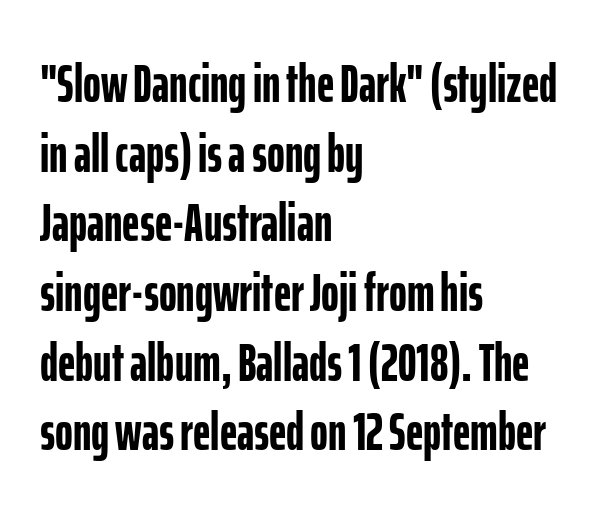
The image shows 54 px semibold, condensed sans-serif type, upright; set left-aligned, normal line spacing (1.29x), normal letter spacing, not underlined; low stroke contrast and a medium x-height.
